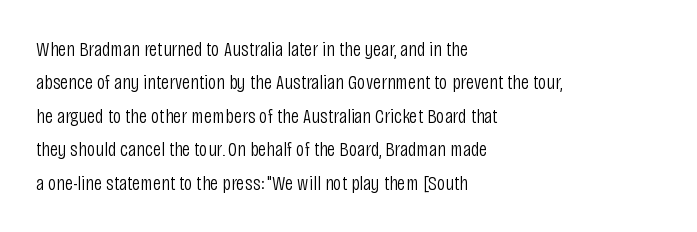
Q: Is the text bold? A: No.
Q: Is the text italic (slanted)? A: No, it is upright.
Q: Is the text underlined? A: No.
Q: How is the paragraph aligned? A: Left-aligned.
Q: Is the spacing between letters normal or unusually wide? A: Normal.
Q: Is the spacing between lines tight, normal or loose? A: Normal.
